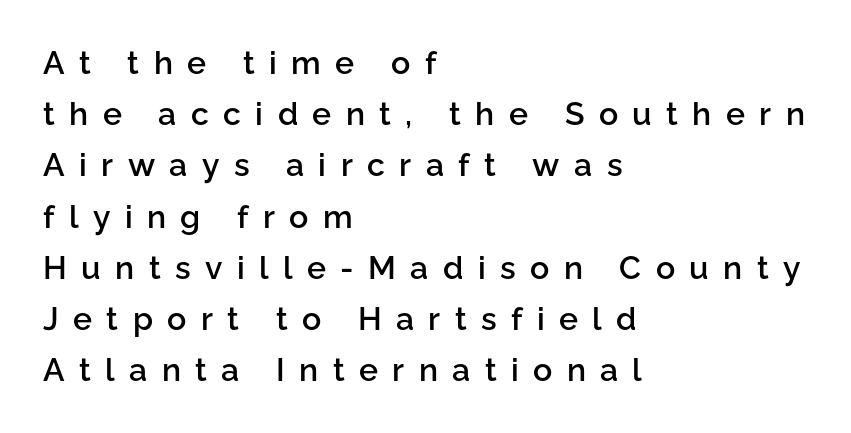
Interline gaps are of average width in this sample. This sample has the flowing, uneven cadence of proportional lettering. Unmarked baselines from the first word to the last. Posture: straight, roman, zero tilt.
